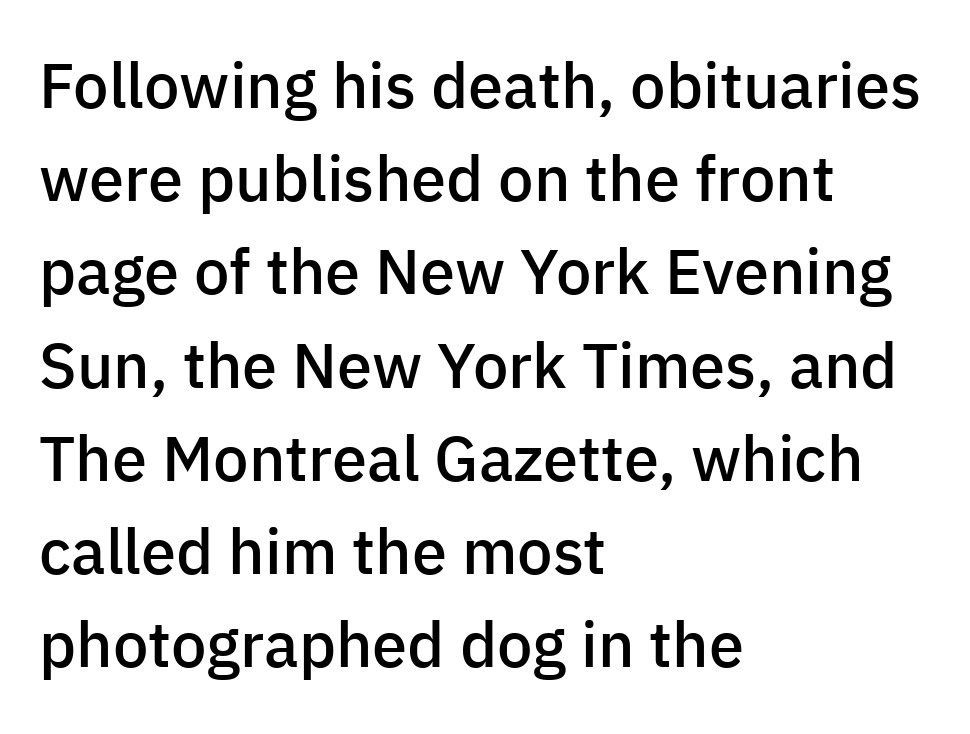
The image shows 63 px semibold sans-serif type, upright; set left-aligned, normal line spacing (1.48x), normal letter spacing, not underlined; low stroke contrast and a medium x-height.
